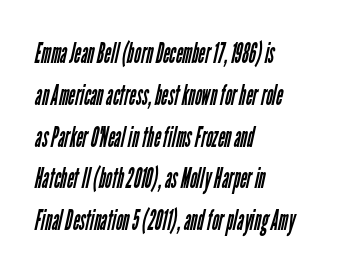
{"serif": "no", "bold": "no", "weight": "regular", "width": "condensed", "stroke_contrast": "low", "x_height": "medium", "monospaced": "no", "underline": "no", "align": "left", "line_spacing": "normal", "line_spacing_ratio": 1.44, "letter_spacing": "normal", "letter_spacing_em": 0.0, "glyph_px": 29}
